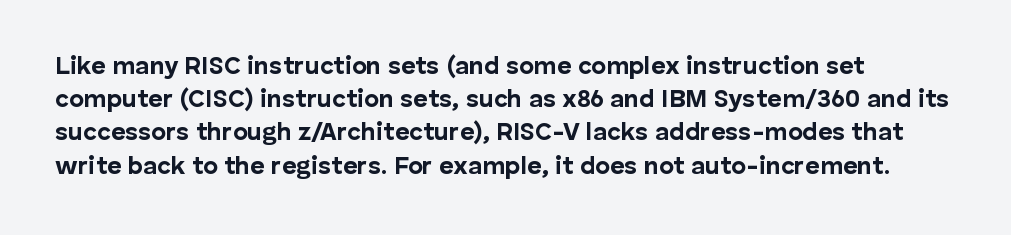
{"italic": "no", "bold": "yes", "underline": "no", "align": "left", "line_spacing": "normal", "line_spacing_ratio": 1.33, "letter_spacing": "normal", "letter_spacing_em": 0.0, "glyph_px": 25}
